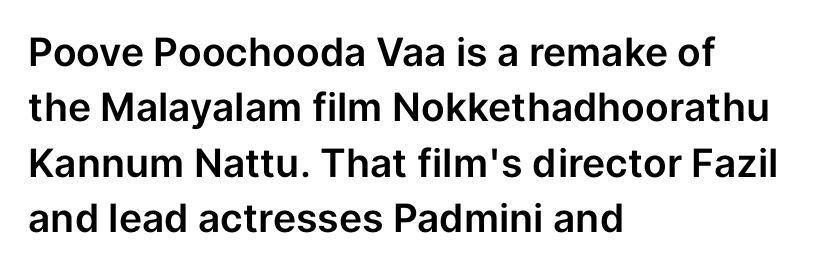
Is this a sans? Yes — the strokes have no serifs. Beneath every word, the page is bare. You can tell it's not italic because the verticals are truly vertical. Alignment: flush left.
